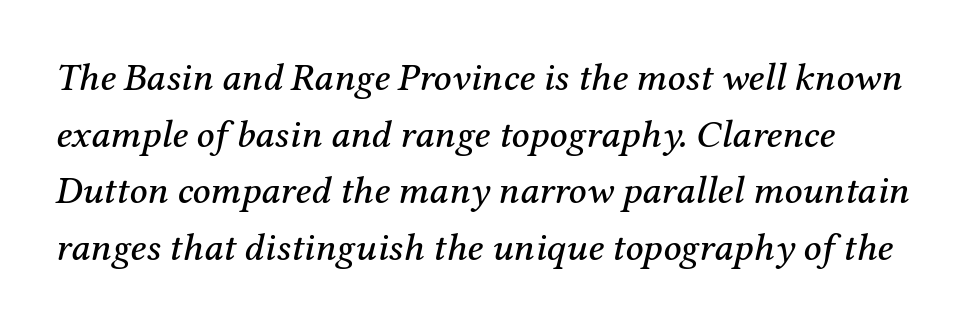
The image shows 39 px serif type, italic (leaning right); set left-aligned, normal line spacing (1.45x), normal letter spacing, not underlined; medium stroke contrast and a medium x-height.
